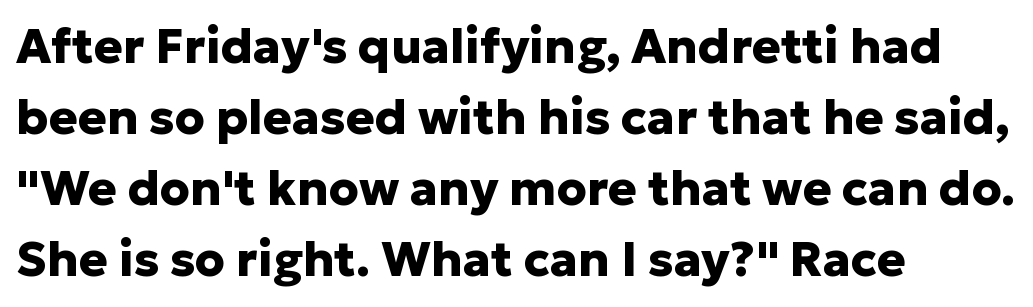
Has an underline been added? It has not. Horizontal alignment here is leftward, the default for most running prose. No extra tracking has been applied to these lines. Summary of weight: heavy, a full bold.
